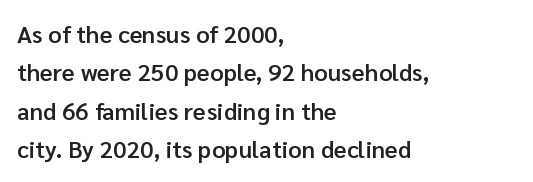
{"italic": "no", "bold": "semi", "underline": "no", "align": "left", "line_spacing": "normal", "line_spacing_ratio": 1.6, "letter_spacing": "normal", "letter_spacing_em": 0.0, "glyph_px": 24}
